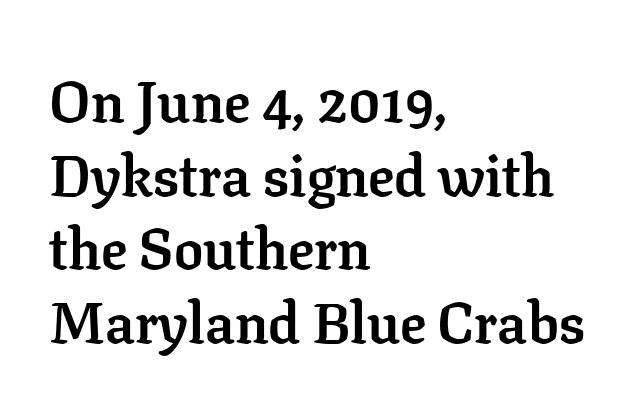
{"serif": "yes", "italic": "no", "bold": "yes", "weight": "semibold", "width": "normal", "stroke_contrast": "low", "x_height": "medium", "monospaced": "no", "underline": "no", "align": "left", "line_spacing": "normal", "line_spacing_ratio": 1.27, "letter_spacing": "normal", "letter_spacing_em": 0.0, "glyph_px": 58}
